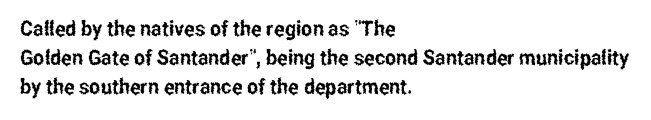
Q: Is the text italic (slanted)? A: No, it is upright.
Q: Is the text underlined? A: No.
Q: How is the paragraph aligned? A: Left-aligned.
Q: Is the spacing between letters normal or unusually wide? A: Normal.
Q: Is the spacing between lines tight, normal or loose? A: Normal.
